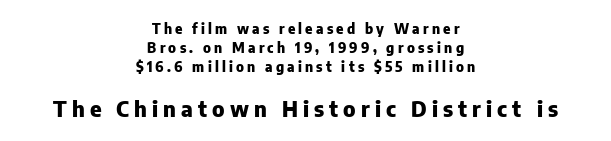
{"italic": "no", "bold": "yes", "underline": "no", "align": "center", "line_spacing": "normal", "line_spacing_ratio": 1.36, "letter_spacing": "wide", "letter_spacing_em": 0.23, "larger_block": "second", "size_ratio": 1.57, "glyph_px": 22}
